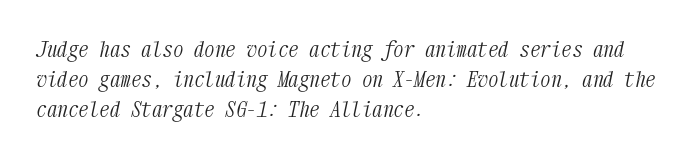
The image shows 21 px text type, italic (leaning right); set left-aligned, normal line spacing (1.43x), normal letter spacing, not underlined.
